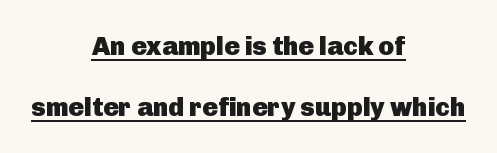
Q: Is the text bold? A: Yes.
Q: Is the text italic (slanted)? A: No, it is upright.
Q: Is the text underlined? A: Yes.
Q: How is the paragraph aligned? A: Centered.
Q: Is the spacing between letters normal or unusually wide? A: Normal.
Q: Is the spacing between lines tight, normal or loose? A: Loose.
